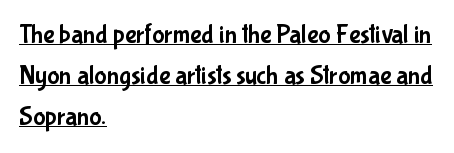
The specimen includes a rule beneath the text block's lines. The block of text has a typical density, with ordinary space between rows. The paragraph has a hard left edge and a soft right edge. Inter-character spacing is left at the font's built-in metrics.
